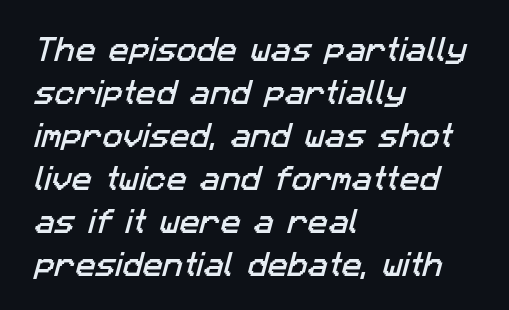
Letters rest on an invisible, unmarked baseline. Leading matches the norm, producing a regular column. Compared with typical body copy, the letter spacing here is the same. All the whitespace from short lines collects on the right.
